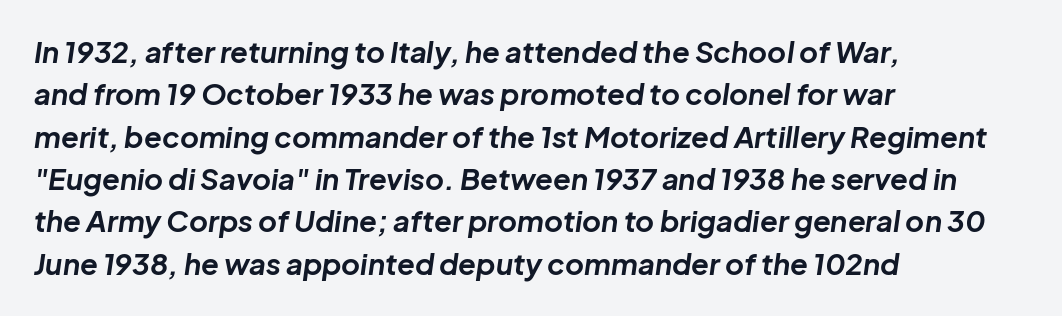
This block has exactly the height ordinary leading produces. The typesetting leans heavy: a genuine bold. Tracking value appears to be zero — textbook default spacing. These lines are rendered in a variable-pitch font.
